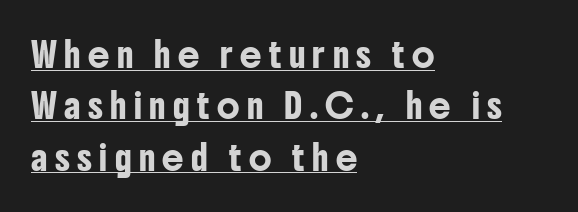
The image shows 24 px text type, upright; set left-aligned, loose line spacing (2.14x), unusually wide letter spacing (+0.31 em), underlined.
